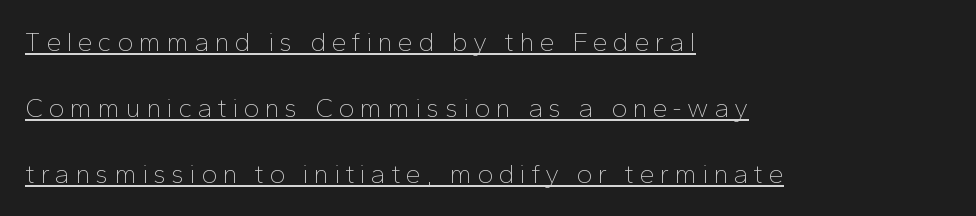
Notice how the stems are strictly vertical — no italics here. Is the type heavy? It reads as light-to-regular instead. How would I describe the line gaps? Wide and relaxed. What decoration does the sample have? An underline.
